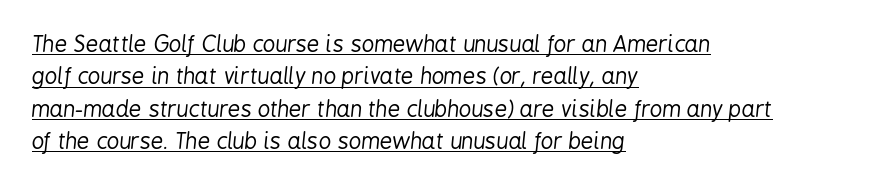
Q: Is the text bold? A: No.
Q: Is the text italic (slanted)? A: Yes, it leans right by about 6 degrees.
Q: Is the text underlined? A: Yes.
Q: How is the paragraph aligned? A: Left-aligned.
Q: Is the spacing between letters normal or unusually wide? A: Normal.
Q: Is the spacing between lines tight, normal or loose? A: Normal.
